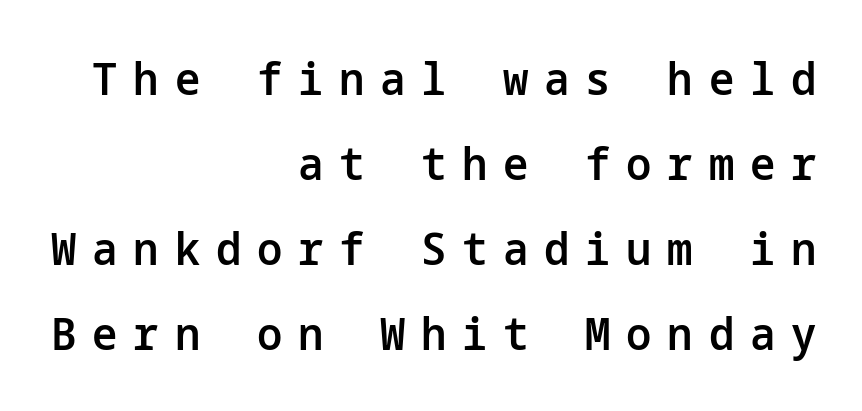
The image shows 45 px semibold sans-serif type, upright; set right-aligned, line spacing 1.89x, unusually wide letter spacing (+0.35 em), not underlined; low stroke contrast and a medium x-height.
